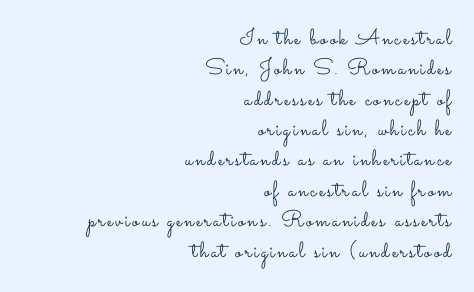
{"bold": "no", "underline": "no", "align": "right", "line_spacing": "normal", "line_spacing_ratio": 1.38, "glyph_px": 22}
